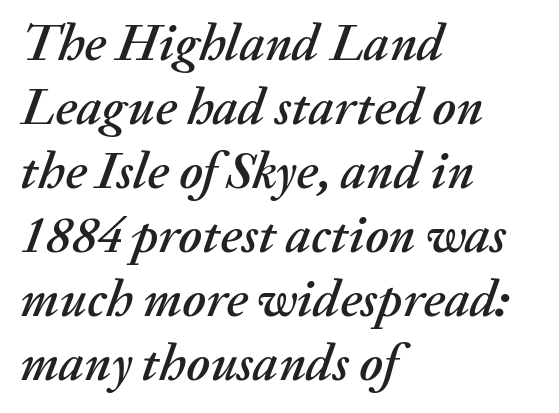
The image shows 52 px text type, italic (leaning right); set left-aligned, line spacing 1.23x, normal letter spacing, not underlined; medium stroke contrast and a medium x-height.
